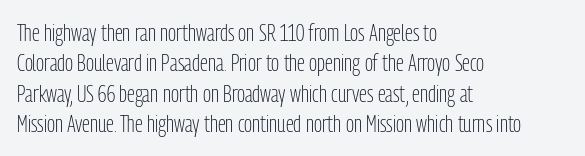
{"italic": "no", "bold": "no", "underline": "no", "align": "left", "line_spacing": "normal", "line_spacing_ratio": 1.27, "letter_spacing": "normal", "letter_spacing_em": 0.0, "glyph_px": 24}
